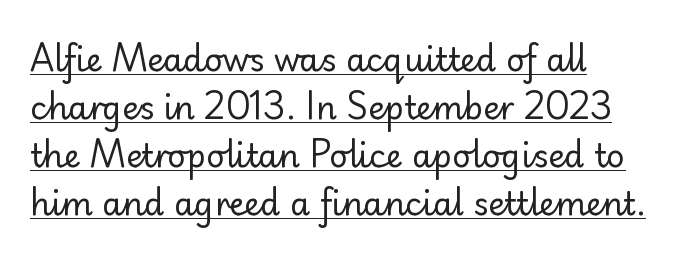
Q: Is the text bold? A: No.
Q: Is the text italic (slanted)? A: No, it is upright.
Q: Is the typeface a serif or a sans-serif typeface? A: Sans-serif.
Q: Is the text underlined? A: Yes.
Q: How is the paragraph aligned? A: Left-aligned.
Q: Is the spacing between letters normal or unusually wide? A: Normal.
Q: Is the spacing between lines tight, normal or loose? A: Normal.
Q: Width (condensed, normal, or wide)? A: Normal.
Q: Stroke contrast? A: Low.
Q: x-height? A: Small.
Q: Monospaced? A: No.
